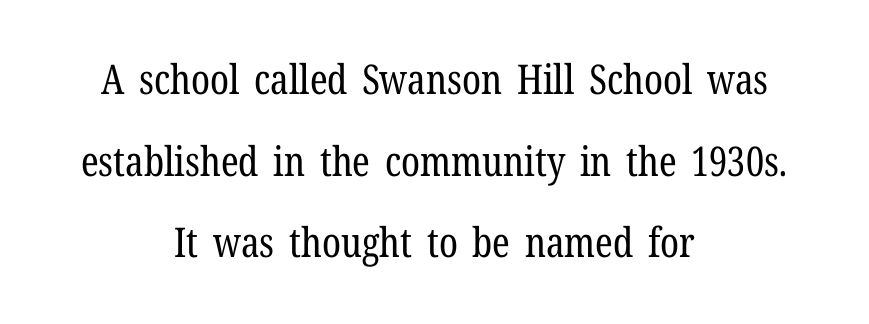
{"serif": "yes", "italic": "no", "bold": "no", "weight": "regular", "width": "condensed", "stroke_contrast": "low", "x_height": "medium", "monospaced": "no", "underline": "no", "align": "center", "line_spacing": "loose", "line_spacing_ratio": 1.99, "letter_spacing": "normal", "letter_spacing_em": 0.0, "glyph_px": 41}
